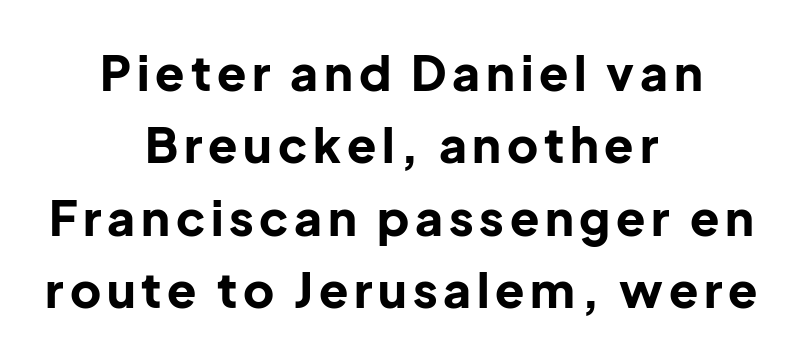
Q: Is the text bold? A: Yes.
Q: Is the text italic (slanted)? A: No, it is upright.
Q: Is the typeface a serif or a sans-serif typeface? A: Sans-serif.
Q: Is the text underlined? A: No.
Q: How is the paragraph aligned? A: Centered.
Q: Is the spacing between lines tight, normal or loose? A: Normal.
Q: Width (condensed, normal, or wide)? A: Normal.
Q: Stroke contrast? A: Low.
Q: x-height? A: Medium.
Q: Monospaced? A: No.
